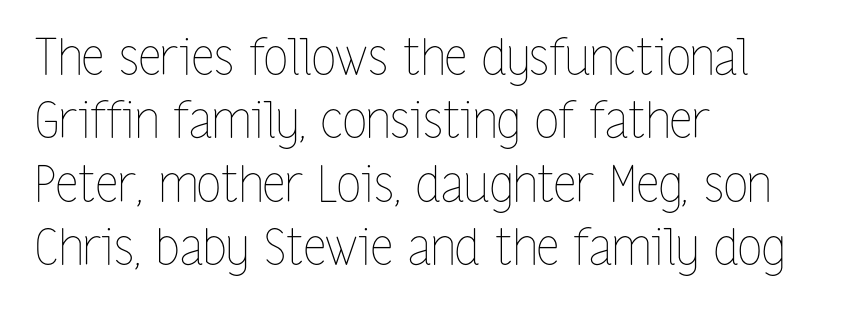
Is this a fixed-width face? No — the glyphs have proportional, varying widths. The face used here is rendered with its standard letterfit. Reading down the column, the eye jumps a familiar distance to each next line. The string is rendered with underlining switched off. Weight: in the light-to-regular range.
